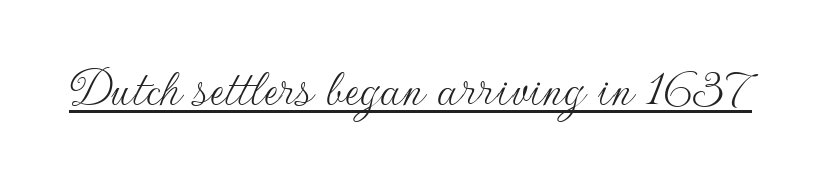
{"serif": "no", "bold": "no", "weight": "thin", "width": "normal", "stroke_contrast": "low", "x_height": "small", "monospaced": "no", "underline": "yes", "letter_spacing": "normal", "letter_spacing_em": 0.0, "glyph_px": 57}
